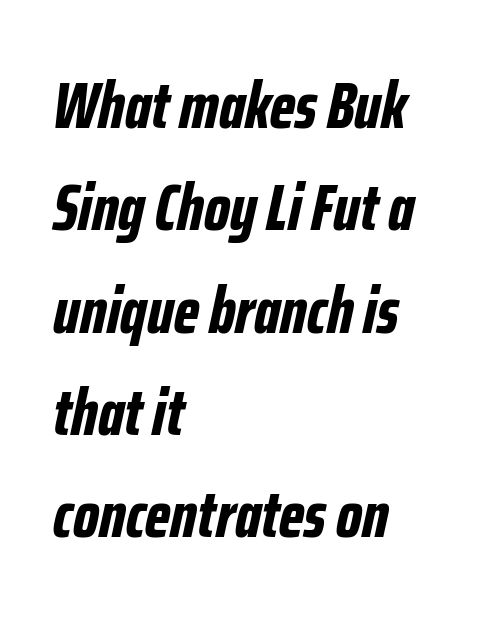
{"italic": "yes", "lean": "right", "slant_degrees": 12, "bold": "yes", "weight": "bold", "width": "condensed", "stroke_contrast": "low", "x_height": "medium", "monospaced": "no", "underline": "no", "align": "left", "line_spacing": "normal", "line_spacing_ratio": 1.55, "letter_spacing": "normal", "letter_spacing_em": 0.0, "glyph_px": 66}
